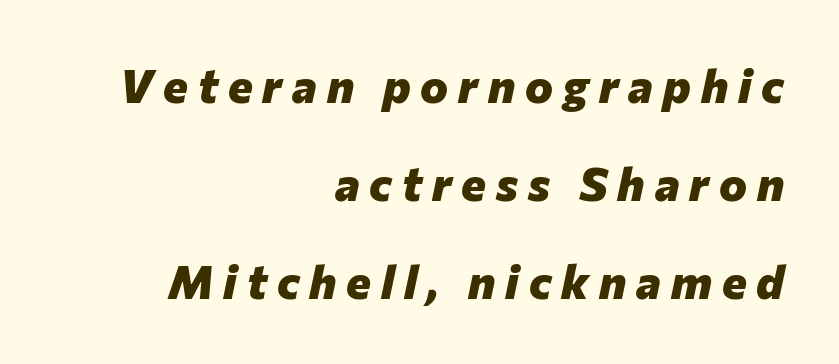
{"italic": "yes", "lean": "right", "slant_degrees": 12, "bold": "yes", "weight": "heavy", "width": "normal", "stroke_contrast": "low", "x_height": "medium", "monospaced": "no", "underline": "no", "align": "right", "line_spacing": "loose", "line_spacing_ratio": 2.08, "letter_spacing": "wide", "letter_spacing_em": 0.21, "glyph_px": 47}
